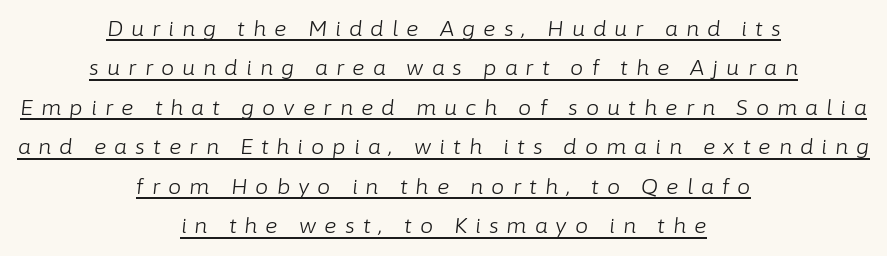
{"italic": "yes", "lean": "right", "slant_degrees": 6, "bold": "no", "underline": "yes", "align": "center", "line_spacing_ratio": 1.88, "letter_spacing": "wide", "letter_spacing_em": 0.38, "glyph_px": 21}
